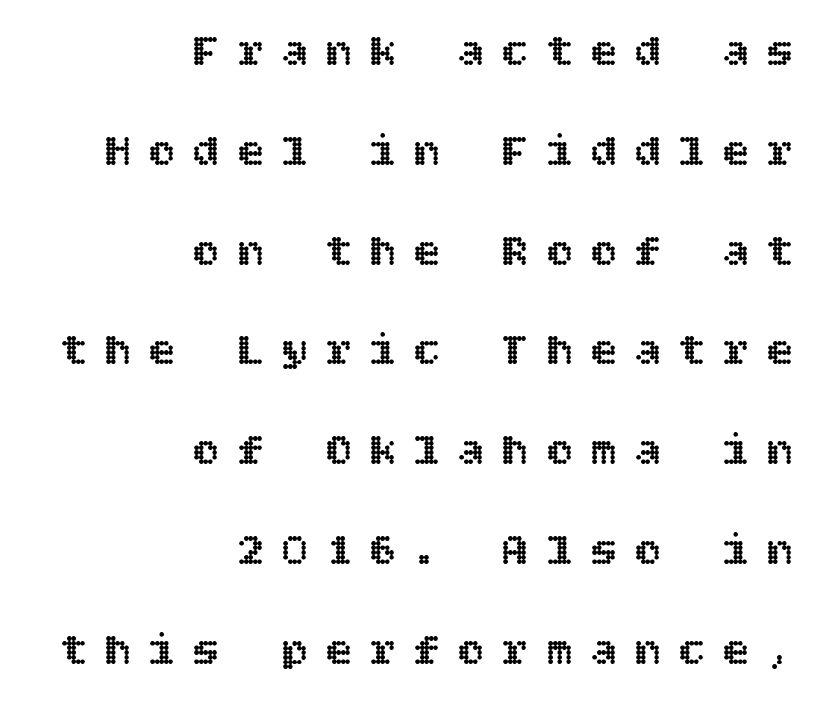
The lines are quadded right. There is plenty of visible air inserted between adjacent glyphs. Unmarked baselines from the first word to the last. The type sits square on the baseline with zero lean. If you measured baseline to baseline, you'd find a long distance.
